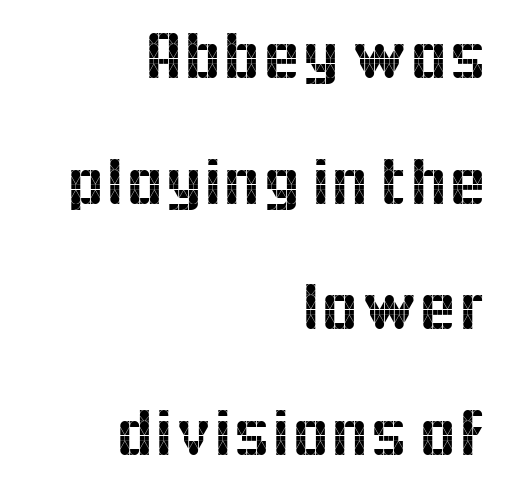
{"serif": "no", "italic": "no", "width": "normal", "x_height": "medium", "monospaced": "no", "underline": "no", "align": "right", "line_spacing_ratio": 1.82, "letter_spacing": "normal", "letter_spacing_em": 0.0, "glyph_px": 69}
